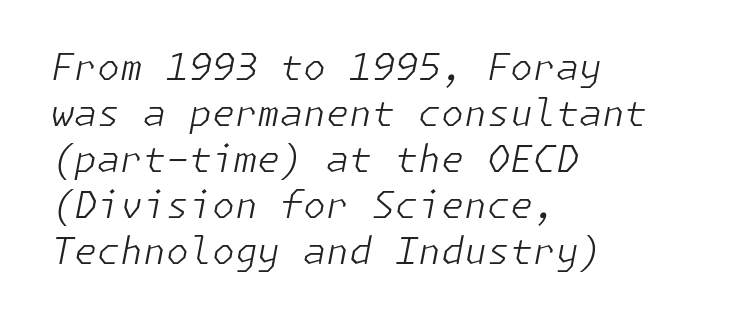
Q: Is the text bold? A: No.
Q: Is the text italic (slanted)? A: Yes, it leans right by about 11 degrees.
Q: Is the text underlined? A: No.
Q: How is the paragraph aligned? A: Left-aligned.
Q: Is the spacing between letters normal or unusually wide? A: Normal.
Q: Width (condensed, normal, or wide)? A: Normal.
Q: Stroke contrast? A: Low.
Q: x-height? A: Medium.
